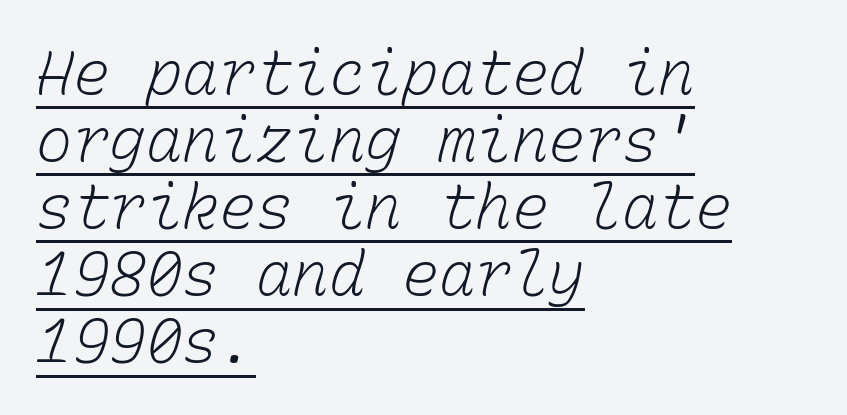
The passage is arranged the way most books set body copy — flush left. The passage shown is typed in a monospace face where columns stay perfectly aligned. Is there much room between lines? No — they nearly touch. Tracking here is standard; glyphs follow each other at the usual distance. Nothing heavy about these letters — not bold at all.
